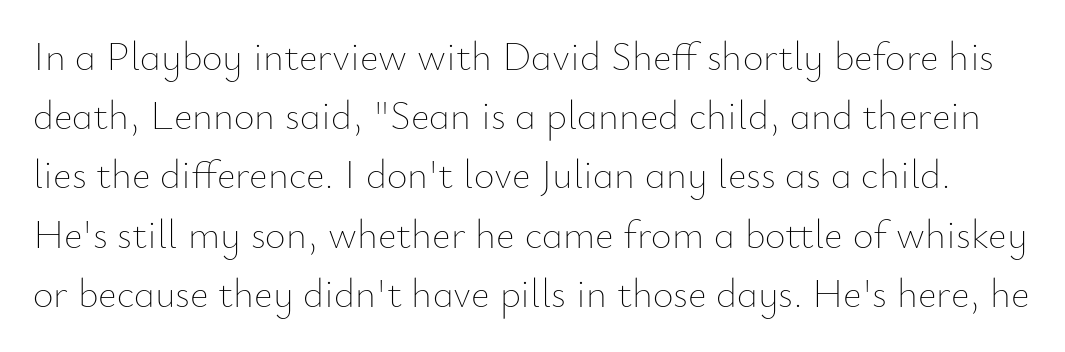
{"italic": "no", "bold": "no", "weight": "thin", "width": "normal", "stroke_contrast": "low", "x_height": "small", "monospaced": "no", "underline": "no", "line_spacing": "normal", "line_spacing_ratio": 1.48, "letter_spacing": "normal", "letter_spacing_em": 0.0, "glyph_px": 40}
